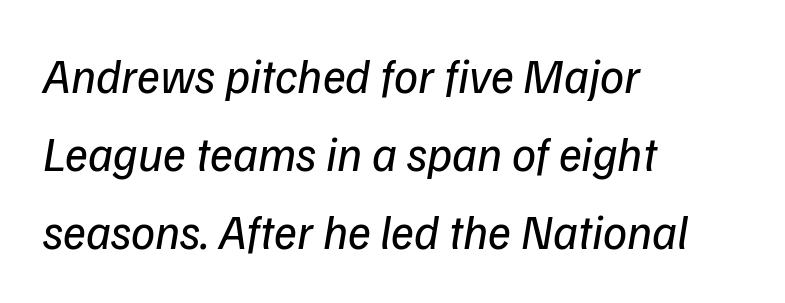
Rule under the text: the space is simply empty. Leading: standard. Does extra space separate the letters? No, they use regular spacing. Slant detected: the letters are inclined. Nothing heavy about these letters — not bold at all.
